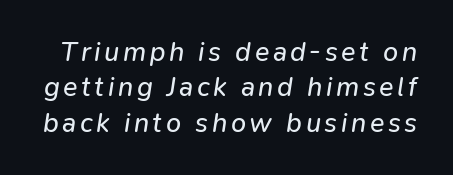
The image shows 27 px text type, italic (leaning right); set normal line spacing (1.31x), not underlined.
